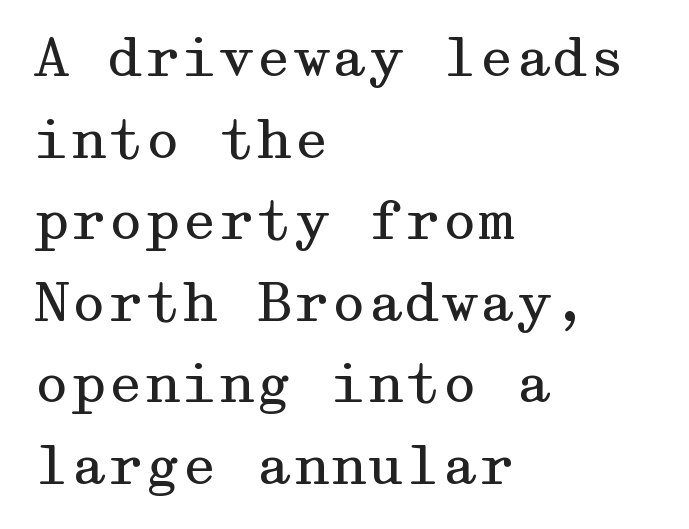
The image shows 53 px regular-weight, wide serif type, upright; set left-aligned, normal line spacing (1.54x), normal letter spacing, not underlined; medium stroke contrast and a medium x-height.
